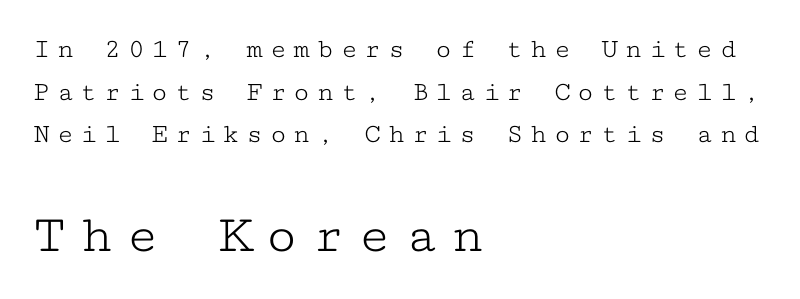
The image shows 55 px light, wide serif type, upright, monospaced; set left-aligned, normal line spacing (1.52x), unusually wide letter spacing (+0.24 em), not underlined; the second (bottom) block is 1.96x larger; low stroke contrast and a medium x-height.
